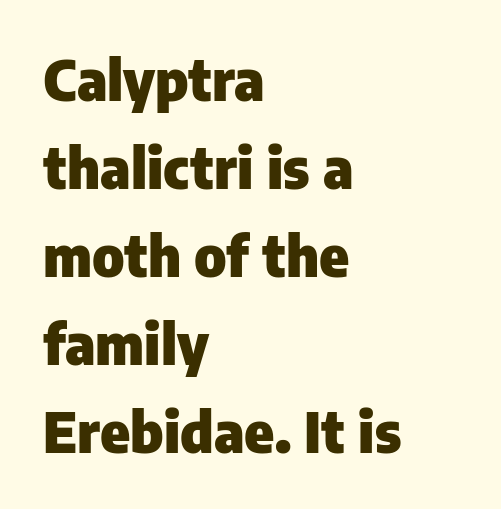
The baseline area is clear. Character widths vary here, with narrow letters taking less room than wide ones. Line starts are locked; line ends wander. I'd call this a sans setting — the letters go barefoot. The leading is moderate, giving the passage an even texture. Caption: bold face, heavy strokes.
